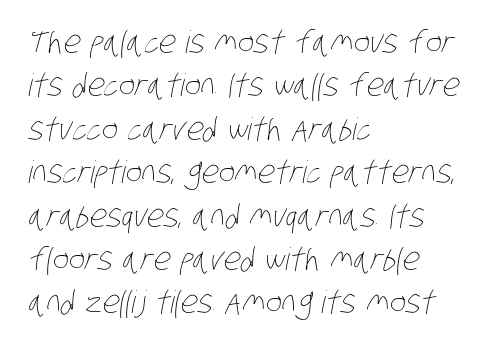
The image shows 31 px thin, condensed type; set left-aligned, normal line spacing (1.4x), normal letter spacing, not underlined; low stroke contrast and a large x-height.
